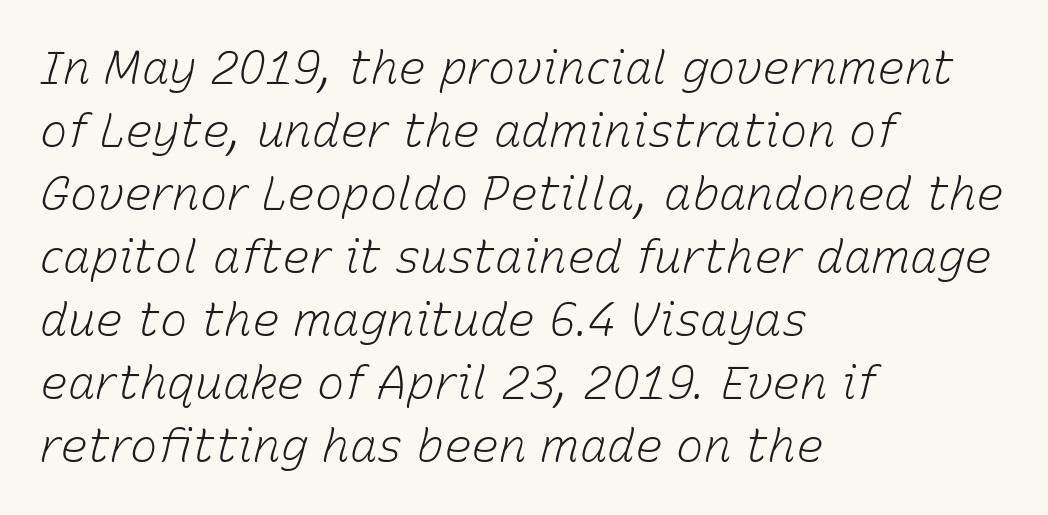
Q: Is the text bold? A: No.
Q: Is the text italic (slanted)? A: Yes, it leans right by about 15 degrees.
Q: Is the text underlined? A: No.
Q: How is the paragraph aligned? A: Left-aligned.
Q: Is the spacing between letters normal or unusually wide? A: Normal.
Q: Is the spacing between lines tight, normal or loose? A: Normal.
Q: Width (condensed, normal, or wide)? A: Normal.
Q: Stroke contrast? A: Low.
Q: x-height? A: Medium.
Q: Monospaced? A: No.
